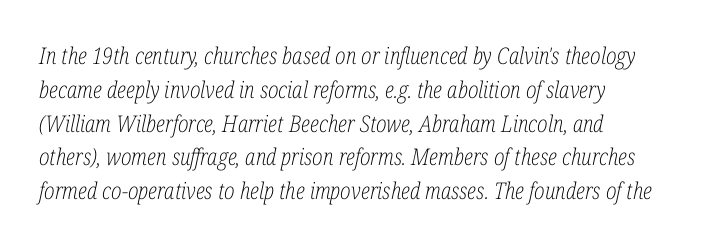
Q: Is the text bold? A: No.
Q: Is the text italic (slanted)? A: Yes, it leans right by about 12 degrees.
Q: Is the text underlined? A: No.
Q: Is the spacing between letters normal or unusually wide? A: Normal.
Q: Is the spacing between lines tight, normal or loose? A: Normal.
